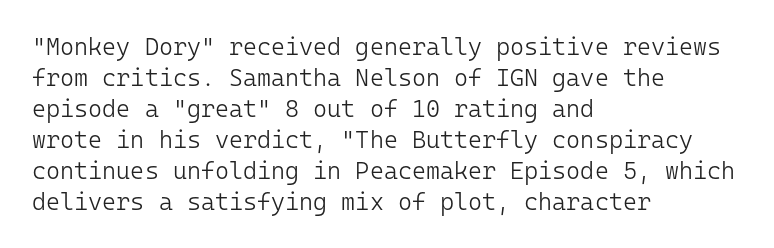
Q: Is the text bold? A: No.
Q: Is the text italic (slanted)? A: No, it is upright.
Q: Is the text underlined? A: No.
Q: How is the paragraph aligned? A: Left-aligned.
Q: Is the spacing between letters normal or unusually wide? A: Normal.
Q: Is the spacing between lines tight, normal or loose? A: Normal.
